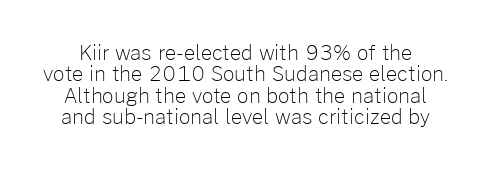
The image shows 20 px text type, upright; set tight line spacing (1.07x), normal letter spacing, not underlined.
